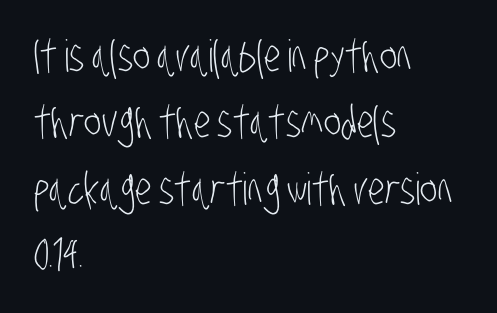
Q: Is the text bold? A: No.
Q: Is the typeface a serif or a sans-serif typeface? A: Sans-serif.
Q: Is the text underlined? A: No.
Q: How is the paragraph aligned? A: Left-aligned.
Q: Is the spacing between letters normal or unusually wide? A: Normal.
Q: Is the spacing between lines tight, normal or loose? A: Normal.
Q: Width (condensed, normal, or wide)? A: Condensed.
Q: Stroke contrast? A: Low.
Q: x-height? A: Large.
Q: Monospaced? A: No.
